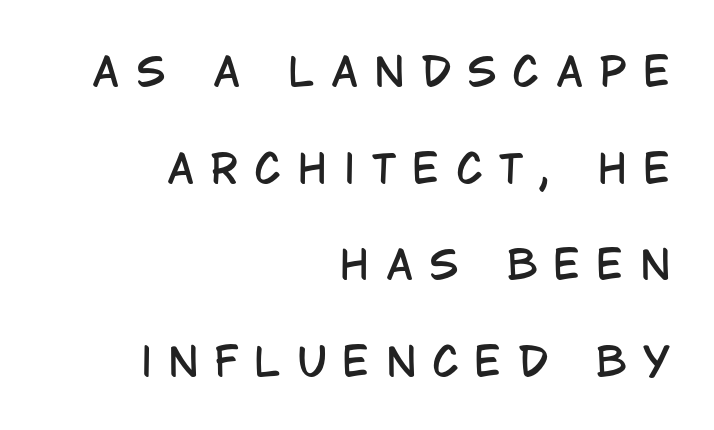
Q: Is the text italic (slanted)? A: No, it is upright.
Q: Is the typeface a serif or a sans-serif typeface? A: Sans-serif.
Q: Is the text underlined? A: No.
Q: How is the paragraph aligned? A: Right-aligned.
Q: Is the spacing between letters normal or unusually wide? A: Unusually wide.
Q: Is the spacing between lines tight, normal or loose? A: Loose.
Q: Width (condensed, normal, or wide)? A: Condensed.
Q: Stroke contrast? A: Low.
Q: x-height? A: Large.
Q: Monospaced? A: No.
